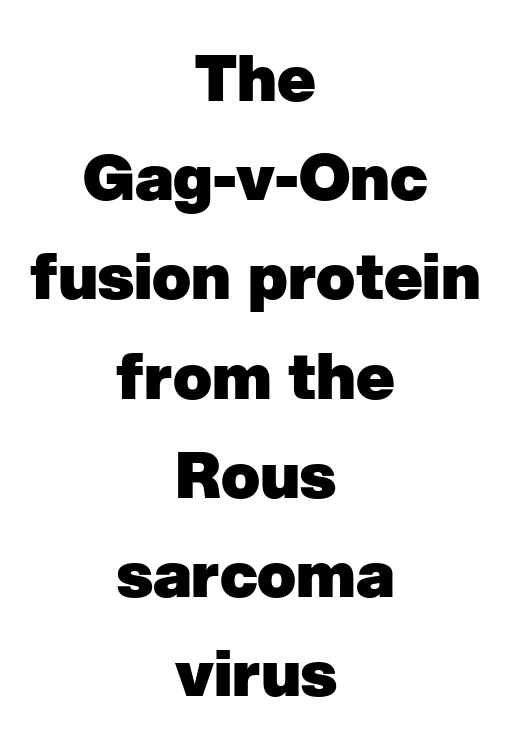
Q: Is the text bold? A: Yes.
Q: Is the typeface a serif or a sans-serif typeface? A: Sans-serif.
Q: Is the text underlined? A: No.
Q: How is the paragraph aligned? A: Centered.
Q: Is the spacing between letters normal or unusually wide? A: Normal.
Q: Is the spacing between lines tight, normal or loose? A: Normal.
Q: Width (condensed, normal, or wide)? A: Normal.
Q: Stroke contrast? A: Low.
Q: x-height? A: Medium.
Q: Monospaced? A: No.
